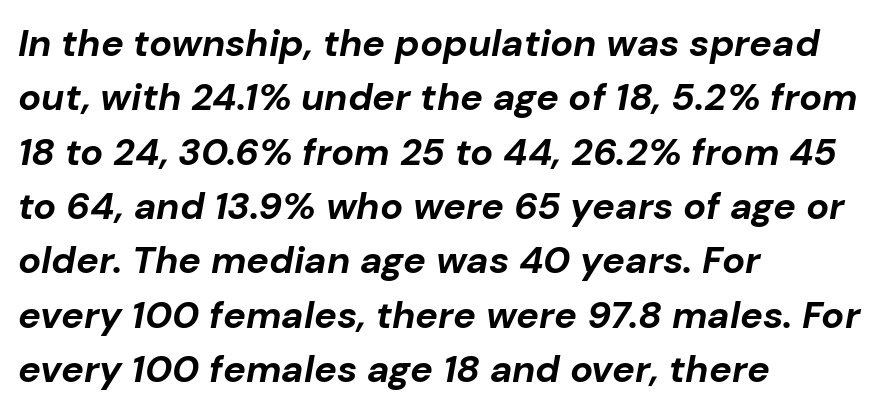
{"italic": "yes", "lean": "right", "slant_degrees": 10, "bold": "yes", "weight": "bold", "width": "normal", "stroke_contrast": "low", "x_height": "medium", "monospaced": "no", "underline": "no", "align": "left", "line_spacing": "normal", "line_spacing_ratio": 1.43, "letter_spacing": "normal", "letter_spacing_em": 0.0, "glyph_px": 38}
